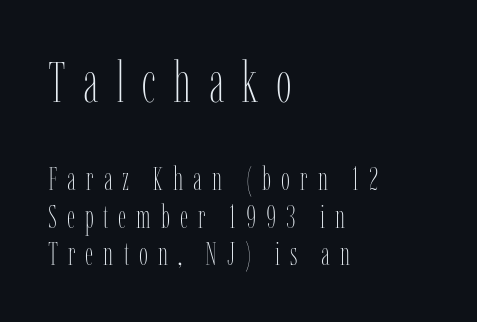
The letters look calm and open, with moderate or lighter stems. Unlike italic type, these characters show no tilt at all. These two chunks differ in scale, with the top chunk taking the larger measure. Display-style spreading of the glyphs; the letterfit is very open. Note the varied advance widths — an 'i' is clearly narrower than an 'm'. The space directly below the letters is spotless.
